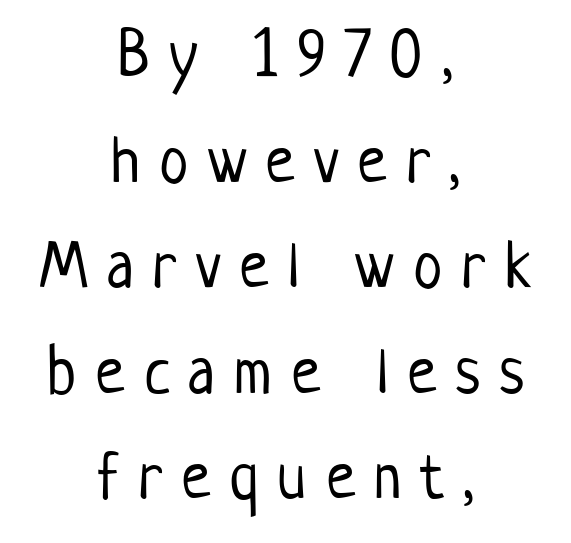
Q: Is the text bold? A: No.
Q: Is the text italic (slanted)? A: No, it is upright.
Q: Is the typeface a serif or a sans-serif typeface? A: Sans-serif.
Q: Is the text underlined? A: No.
Q: How is the paragraph aligned? A: Centered.
Q: Is the spacing between letters normal or unusually wide? A: Unusually wide.
Q: Is the spacing between lines tight, normal or loose? A: Normal.
Q: Width (condensed, normal, or wide)? A: Condensed.
Q: Stroke contrast? A: Low.
Q: x-height? A: Medium.
Q: Monospaced? A: No.
